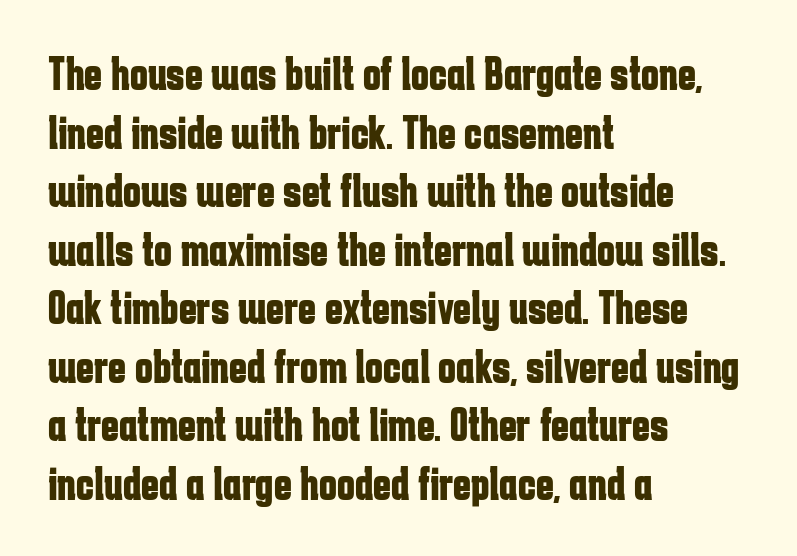
The image shows 48 px bold, condensed sans-serif type, upright; set left-aligned, line spacing 1.22x, normal letter spacing, not underlined; low stroke contrast and a medium x-height.
